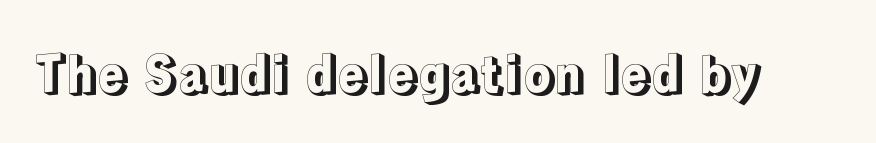
Glance below the letters and you will spot only blank space. The specimen reads as upright at a glance. How are the letters spaced? Ordinarily, with no added tracking. Each letter keeps its own natural width here, so spacing adapts to shape.
